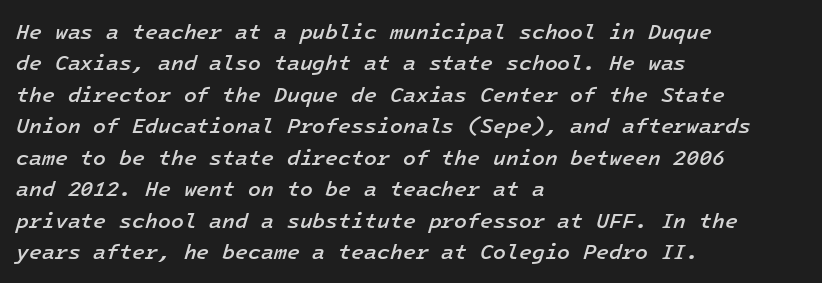
The image shows 21 px text type, italic (leaning right); set left-aligned, normal line spacing (1.5x), normal letter spacing, not underlined.
